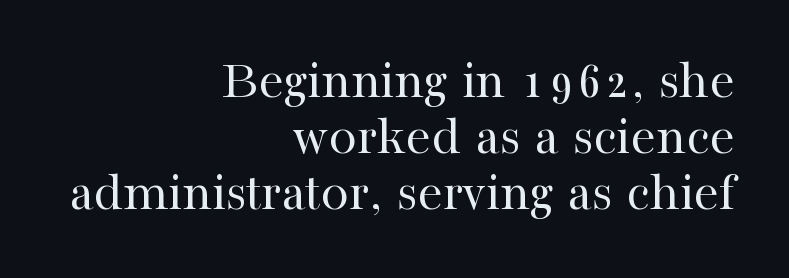
Q: Is the text bold? A: No.
Q: Is the text italic (slanted)? A: No, it is upright.
Q: Is the typeface a serif or a sans-serif typeface? A: Serif.
Q: Is the text underlined? A: No.
Q: How is the paragraph aligned? A: Right-aligned.
Q: Is the spacing between letters normal or unusually wide? A: Normal.
Q: Is the spacing between lines tight, normal or loose? A: Tight.
Q: Width (condensed, normal, or wide)? A: Normal.
Q: Stroke contrast? A: High.
Q: x-height? A: Medium.
Q: Monospaced? A: No.
